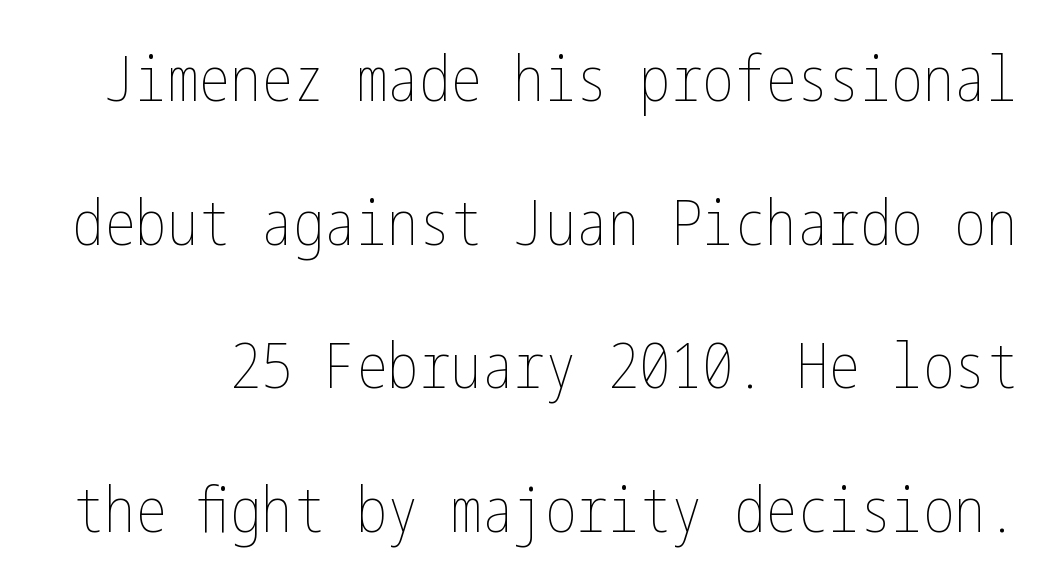
Only glyphs here, with clear space below each row. Stems and bowls with no extra thickness — not bold. Words appear dense and cohesive because spacing is normal. The vertical gap from one line to the next is large.
